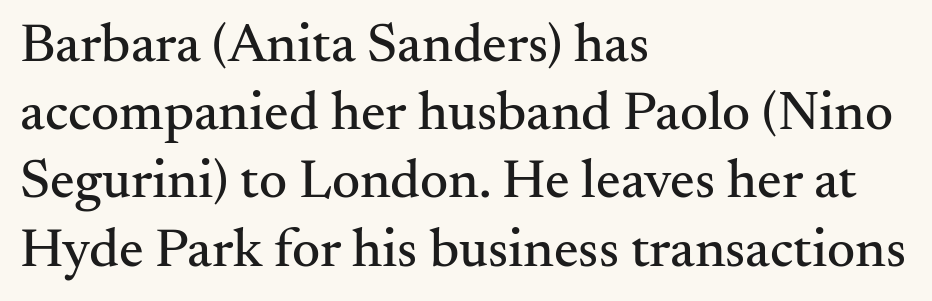
The image shows 55 px serif type, upright; set left-aligned, line spacing 1.24x, normal letter spacing, not underlined; medium stroke contrast and a small x-height.
